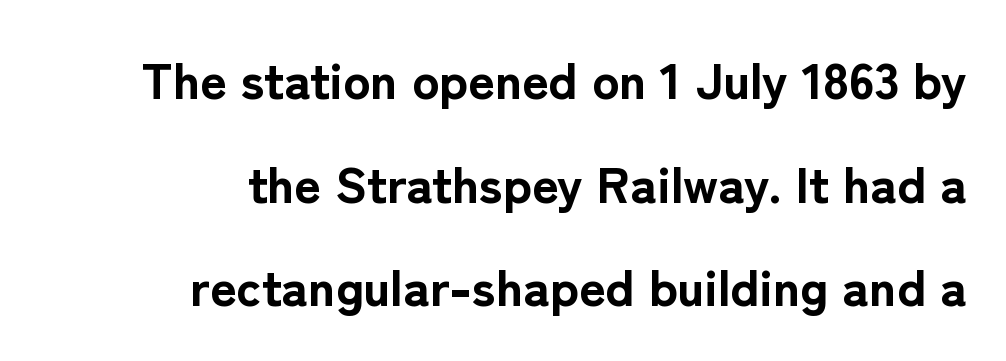
Q: Is the text bold? A: Yes.
Q: Is the text italic (slanted)? A: No, it is upright.
Q: Is the typeface a serif or a sans-serif typeface? A: Sans-serif.
Q: Is the text underlined? A: No.
Q: How is the paragraph aligned? A: Right-aligned.
Q: Is the spacing between letters normal or unusually wide? A: Normal.
Q: Is the spacing between lines tight, normal or loose? A: Loose.
Q: Width (condensed, normal, or wide)? A: Normal.
Q: Stroke contrast? A: Low.
Q: x-height? A: Medium.
Q: Monospaced? A: No.
